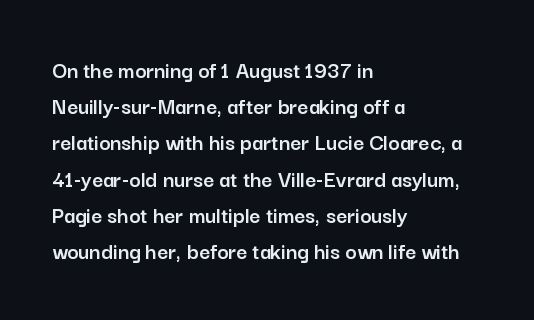
Q: Is the text italic (slanted)? A: No, it is upright.
Q: Is the text underlined? A: No.
Q: How is the paragraph aligned? A: Left-aligned.
Q: Is the spacing between letters normal or unusually wide? A: Normal.
Q: Is the spacing between lines tight, normal or loose? A: Normal.
